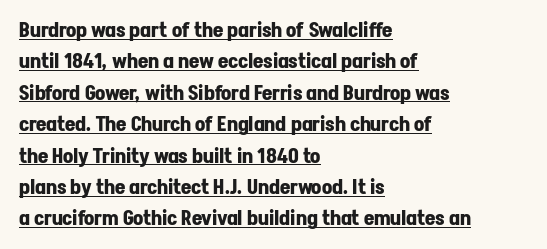
Q: Is the text bold? A: Yes.
Q: Is the text italic (slanted)? A: No, it is upright.
Q: Is the text underlined? A: Yes.
Q: How is the paragraph aligned? A: Left-aligned.
Q: Is the spacing between letters normal or unusually wide? A: Normal.
Q: Is the spacing between lines tight, normal or loose? A: Normal.
